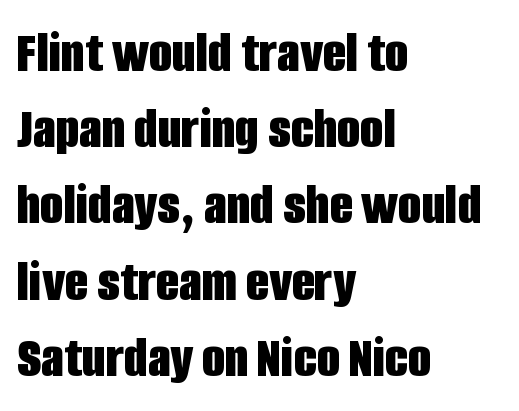
Q: Is the text bold? A: Yes.
Q: Is the text italic (slanted)? A: No, it is upright.
Q: Is the typeface a serif or a sans-serif typeface? A: Sans-serif.
Q: Is the text underlined? A: No.
Q: How is the paragraph aligned? A: Left-aligned.
Q: Is the spacing between letters normal or unusually wide? A: Normal.
Q: Is the spacing between lines tight, normal or loose? A: Normal.
Q: Width (condensed, normal, or wide)? A: Condensed.
Q: Stroke contrast? A: Low.
Q: x-height? A: Large.
Q: Monospaced? A: No.
